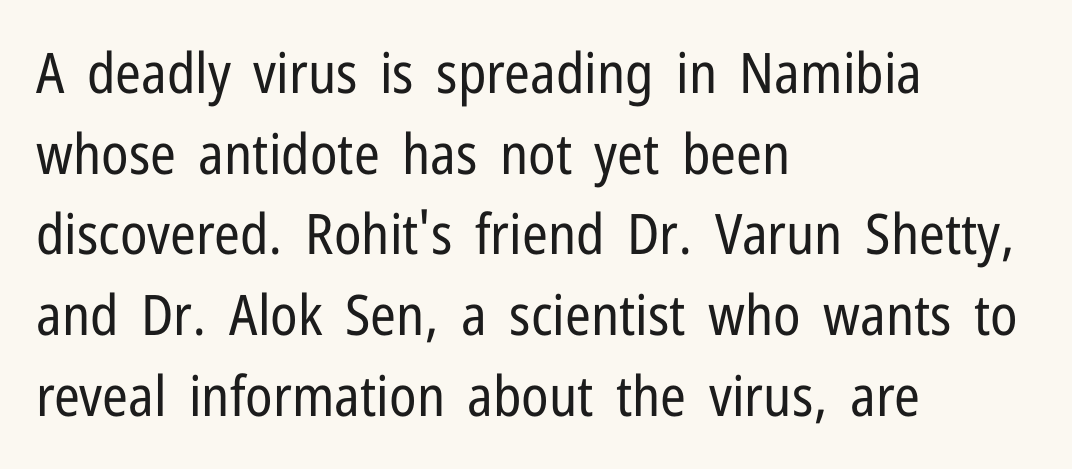
{"serif": "no", "italic": "no", "bold": "no", "weight": "regular", "width": "condensed", "stroke_contrast": "low", "x_height": "medium", "monospaced": "no", "underline": "no", "align": "left", "line_spacing": "normal", "line_spacing_ratio": 1.44, "letter_spacing": "normal", "letter_spacing_em": 0.0, "glyph_px": 56}
